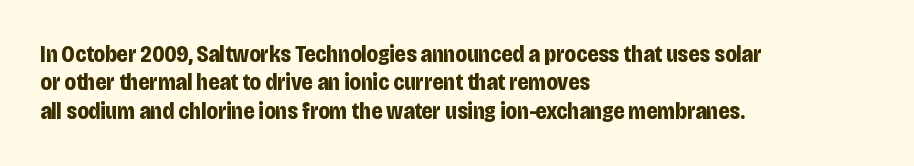
Q: Is the text bold? A: Yes.
Q: Is the text italic (slanted)? A: No, it is upright.
Q: Is the text underlined? A: No.
Q: How is the paragraph aligned? A: Left-aligned.
Q: Is the spacing between letters normal or unusually wide? A: Normal.
